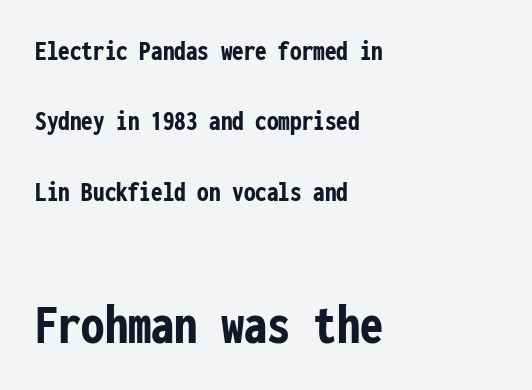
Q: Is the text bold? A: Yes.
Q: Is the text italic (slanted)? A: No, it is upright.
Q: Is the typeface a serif or a sans-serif typeface? A: Sans-serif.
Q: Is the text underlined? A: No.
Q: How is the paragraph aligned? A: Left-aligned.
Q: Is the spacing between letters normal or unusually wide? A: Normal.
Q: Is the spacing between lines tight, normal or loose? A: Loose.
Q: Which block of text is set in a larger size, the first (top) or the second (bottom)? A: The second (bottom) one.
Q: Width (condensed, normal, or wide)? A: Condensed.
Q: Stroke contrast? A: Low.
Q: x-height? A: Medium.
Q: Monospaced? A: Yes.
